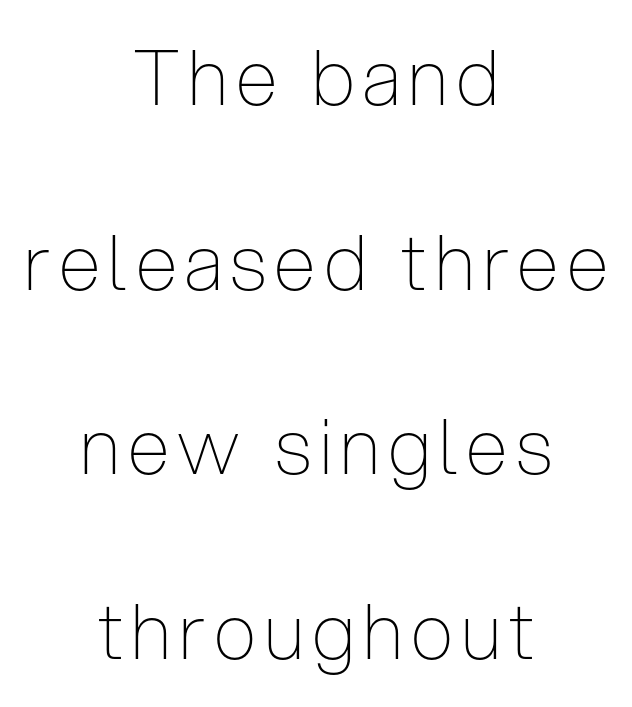
Rendered with straight, roman letterforms. Interline gaps are noticeably wide in this sample. Think standard paragraph weight, or any step lighter than that. Layout note: lines centered. Descender tails drop into unmarked territory.
